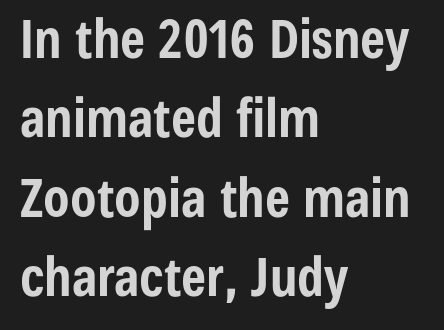
{"serif": "no", "italic": "no", "bold": "yes", "weight": "bold", "width": "condensed", "stroke_contrast": "low", "x_height": "medium", "monospaced": "no", "underline": "no", "align": "left", "line_spacing": "normal", "line_spacing_ratio": 1.5, "letter_spacing": "normal", "letter_spacing_em": 0.0, "glyph_px": 53}
